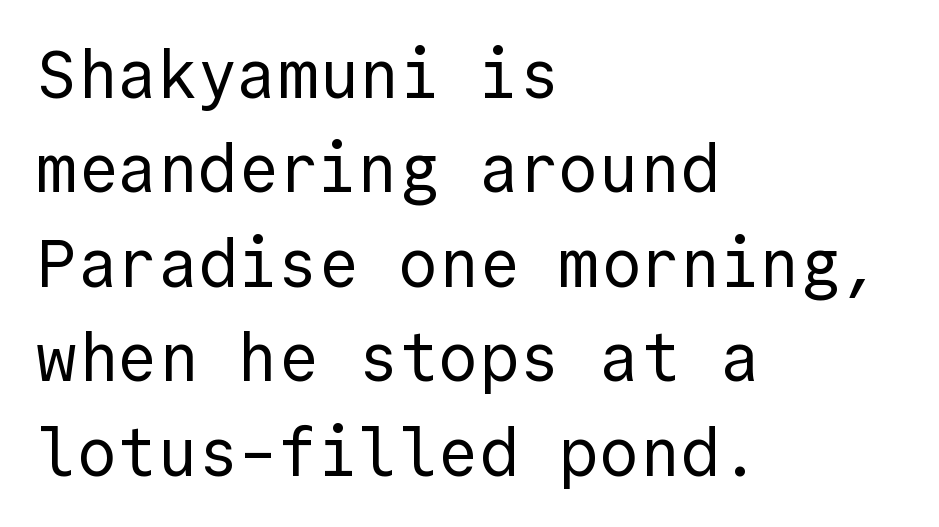
Typeset ragged right — the left edge is the straight one. Stems here are at most as thick as an everyday book face. No word sits above an underline. The typeface chosen for these lines omits serifs. Spacing verdict: monospaced, one width for all characters.
